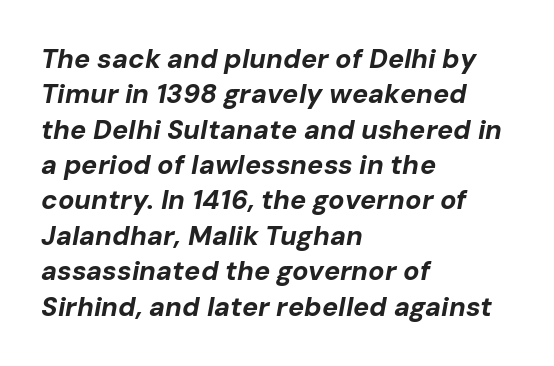
{"italic": "yes", "lean": "right", "slant_degrees": 10, "bold": "yes", "underline": "no", "align": "left", "line_spacing": "normal", "line_spacing_ratio": 1.31, "letter_spacing": "normal", "letter_spacing_em": 0.0, "glyph_px": 27}
